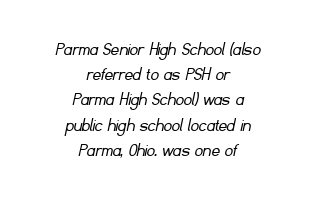
Q: Is the text bold? A: No.
Q: Is the text underlined? A: No.
Q: How is the paragraph aligned? A: Centered.
Q: Is the spacing between letters normal or unusually wide? A: Normal.
Q: Is the spacing between lines tight, normal or loose? A: Normal.
